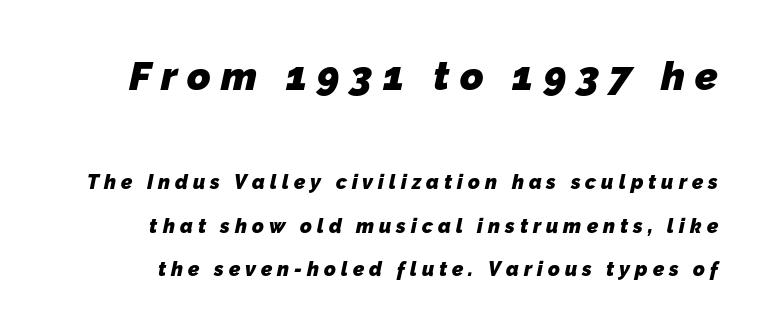
The designer dialed line spacing up above the default. Emphasis by weight is at full strength: bold. The passage shown is typeset with a sans-serif family. Characters follow at a spacing far wider than the type designer built in. Larger block? The one above; the one below is distinctly smaller.
